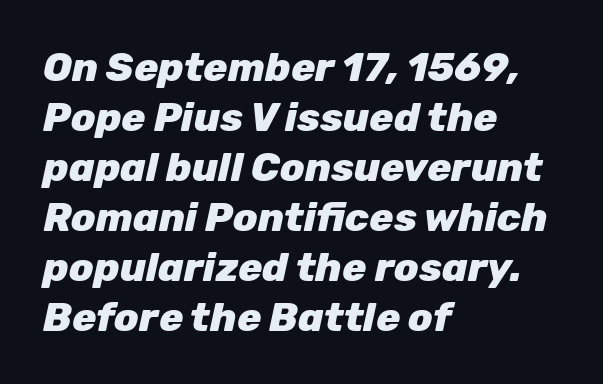
In CSS terms this would be text-align: left. Look at the stroke-to-counter ratio: heavy, a bold. Character widths vary here, with narrow letters taking less room than wide ones. The area under the type is left untouched. Nobody touched the tracking dial on this one.
